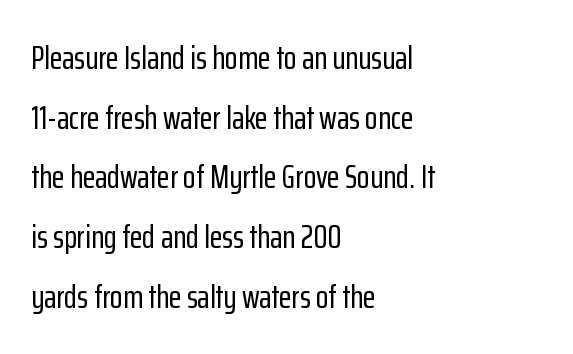
Q: Is the text italic (slanted)? A: No, it is upright.
Q: Is the typeface a serif or a sans-serif typeface? A: Sans-serif.
Q: Is the text underlined? A: No.
Q: How is the paragraph aligned? A: Left-aligned.
Q: Is the spacing between letters normal or unusually wide? A: Normal.
Q: Width (condensed, normal, or wide)? A: Condensed.
Q: Stroke contrast? A: Low.
Q: x-height? A: Medium.
Q: Monospaced? A: No.
